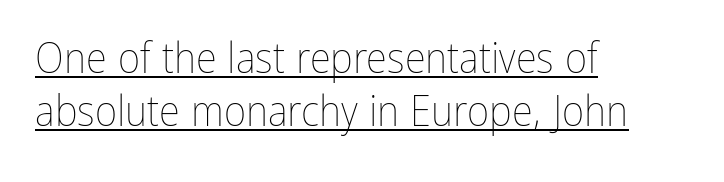
The font sits on the lighter half of the weight spectrum, regular included. Ascenders rise straight up at ninety degrees. Left-aligned paragraph, ragged on the right. The face used here is rendered with its standard letterfit. The passage shown is typed in a proportional face where columns would drift. The string is rendered with underlining switched on.
